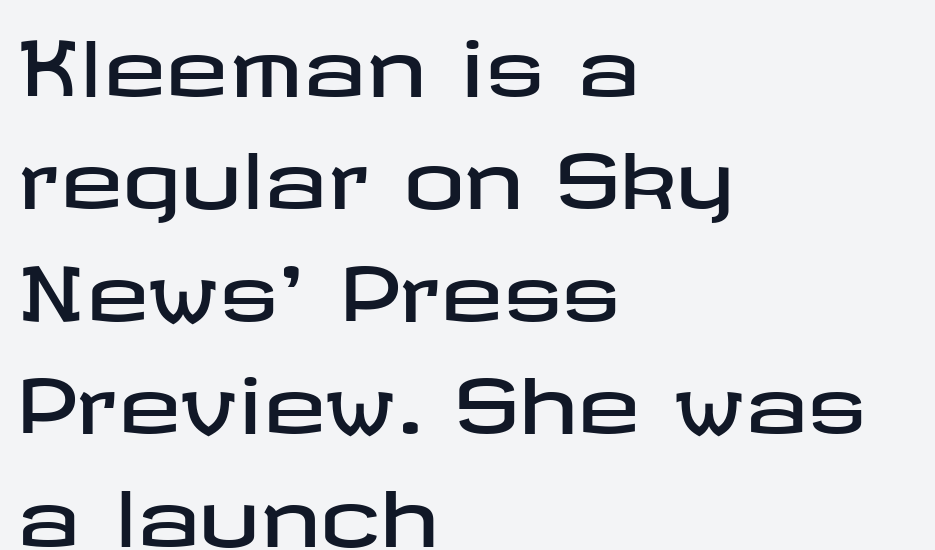
Vertical spacing — default. The gaps between neighbouring characters are ordinary and unremarkable. Clear beneath every line of the passage. Do the letters lean? They stand straight. This rendering uses left alignment, leaving the right contour irregular. Note: no serifs on the glyphs.
